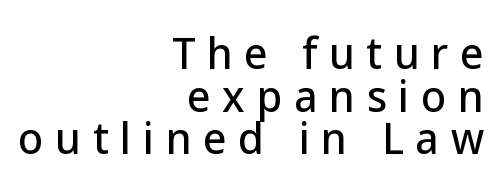
The image shows 41 px sans-serif type, upright; set right-aligned, tight line spacing (1.04x), unusually wide letter spacing (+0.28 em), not underlined; low stroke contrast and a medium x-height.
